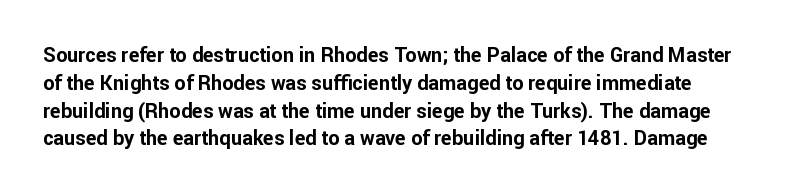
{"italic": "no", "bold": "yes", "underline": "no", "line_spacing": "normal", "line_spacing_ratio": 1.39, "letter_spacing": "normal", "letter_spacing_em": 0.0, "glyph_px": 20}
